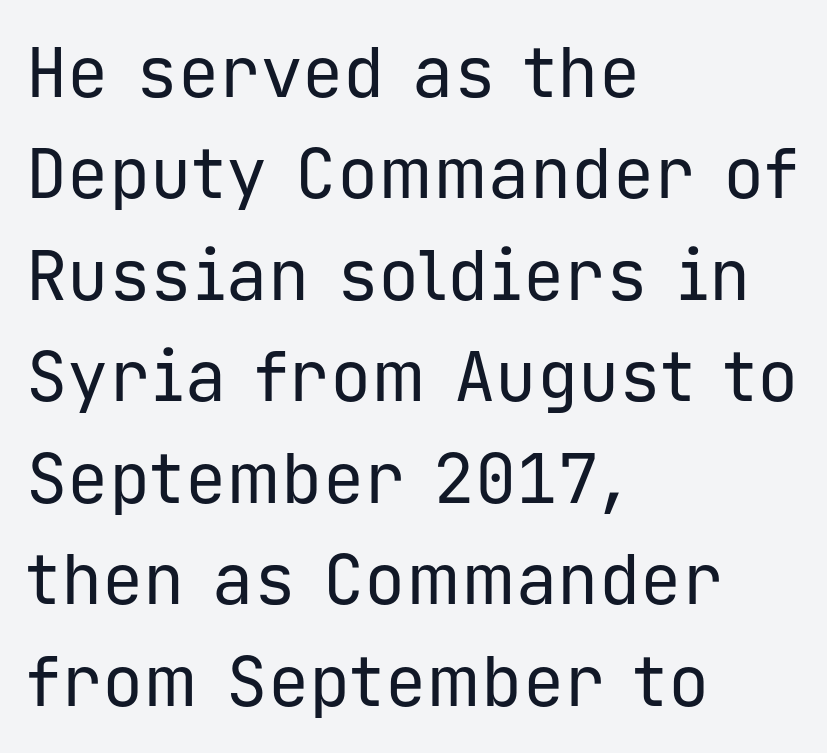
Q: Is the text bold? A: No.
Q: Is the text italic (slanted)? A: No, it is upright.
Q: Is the typeface a serif or a sans-serif typeface? A: Sans-serif.
Q: Is the text underlined? A: No.
Q: How is the paragraph aligned? A: Left-aligned.
Q: Is the spacing between letters normal or unusually wide? A: Normal.
Q: Is the spacing between lines tight, normal or loose? A: Normal.
Q: Width (condensed, normal, or wide)? A: Normal.
Q: Stroke contrast? A: Low.
Q: x-height? A: Medium.
Q: Monospaced? A: Yes.
